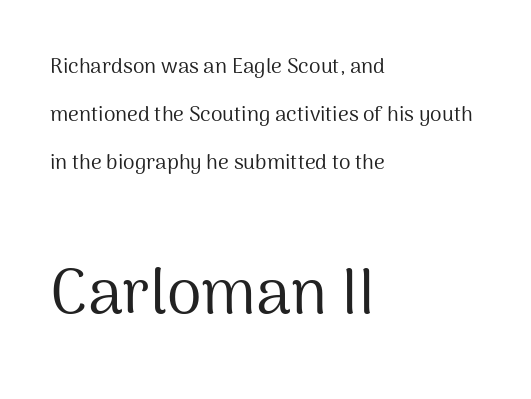
Q: Is the text bold? A: No.
Q: Is the text italic (slanted)? A: No, it is upright.
Q: Is the typeface a serif or a sans-serif typeface? A: Sans-serif.
Q: Is the text underlined? A: No.
Q: How is the paragraph aligned? A: Left-aligned.
Q: Is the spacing between letters normal or unusually wide? A: Normal.
Q: Is the spacing between lines tight, normal or loose? A: Loose.
Q: Which block of text is set in a larger size, the first (top) or the second (bottom)? A: The second (bottom) one.
Q: Width (condensed, normal, or wide)? A: Normal.
Q: Stroke contrast? A: Medium.
Q: x-height? A: Medium.
Q: Monospaced? A: No.
